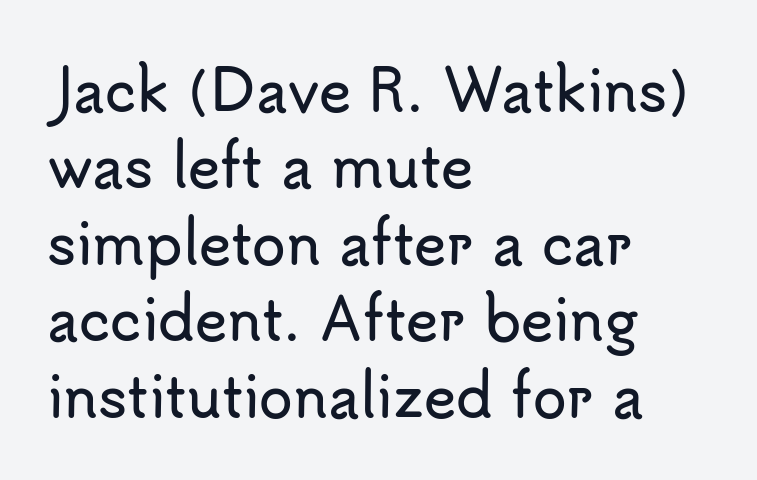
Q: Is the text italic (slanted)? A: No, it is upright.
Q: Is the typeface a serif or a sans-serif typeface? A: Sans-serif.
Q: Is the text underlined? A: No.
Q: How is the paragraph aligned? A: Left-aligned.
Q: Is the spacing between letters normal or unusually wide? A: Normal.
Q: Is the spacing between lines tight, normal or loose? A: Normal.
Q: Width (condensed, normal, or wide)? A: Normal.
Q: Stroke contrast? A: Low.
Q: x-height? A: Small.
Q: Monospaced? A: No.
